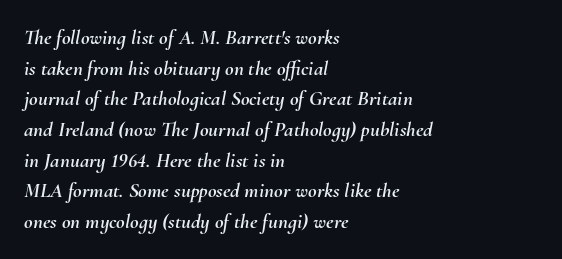
This sample is left-justified, so line endings fall wherever the words run out. The baseline area is clear. If you drew a line through each stem, it would be angled. Vertical spacing — default. The gaps between neighbouring characters are ordinary and unremarkable.
